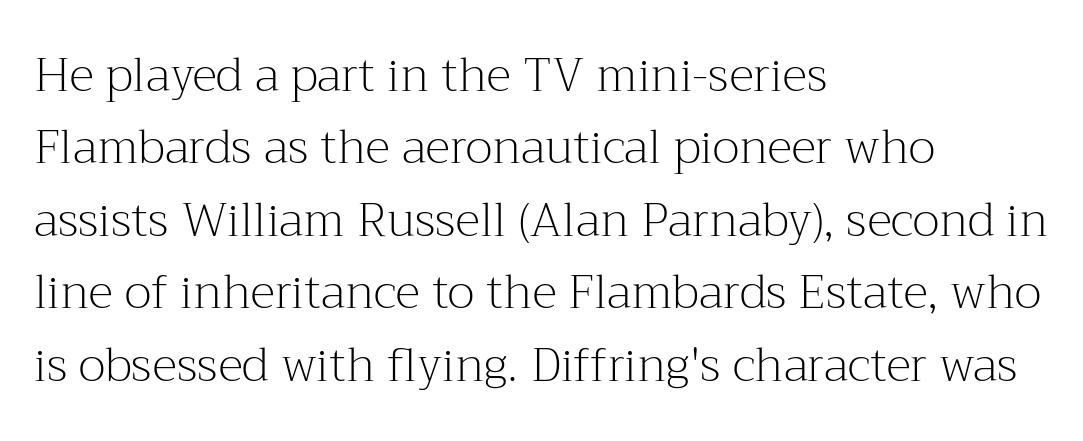
Are there feet on the stems? There are — it's a serif. This sample has the flowing, uneven cadence of proportional lettering. Just letters on the line, the space beneath them empty. Tracking value appears to be zero — textbook default spacing. The block of text has a typical density, with ordinary space between rows.
